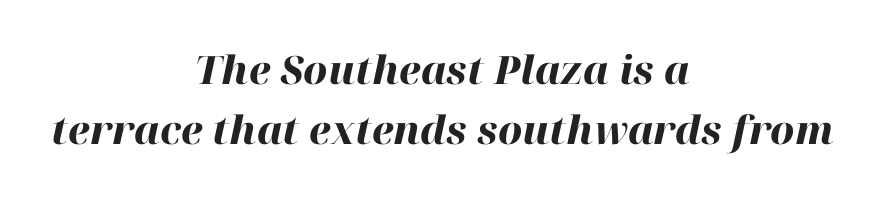
Letters rest on an invisible, unmarked baseline. Looks like regular typesetting: each glyph gets only the width it needs. The vertical gap from one line to the next is medium. It's the slanting kind of type.
